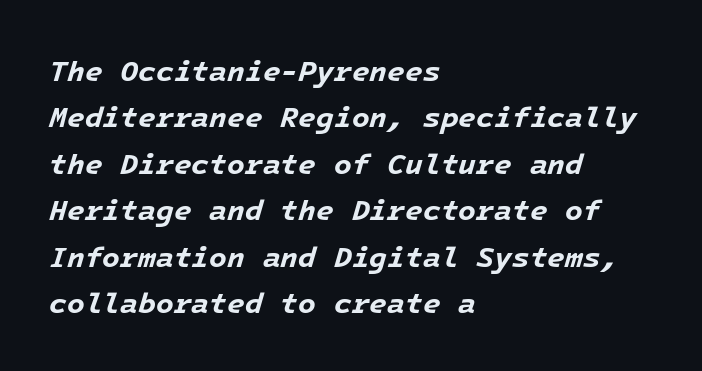
One-word summary of the alignment: left. A clean baseline with only descenders dipping below it. Look at the tracking — it's just the regular setting, nothing added. Would a proofreader flag this as italicized? Yes. Plenty of ink on the page — the face is bold. This block has exactly the height ordinary leading produces.
